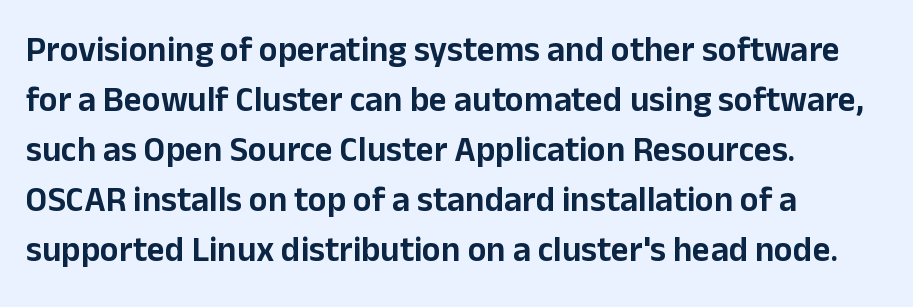
Q: Is the text italic (slanted)? A: No, it is upright.
Q: Is the typeface a serif or a sans-serif typeface? A: Sans-serif.
Q: Is the text underlined? A: No.
Q: How is the paragraph aligned? A: Left-aligned.
Q: Is the spacing between letters normal or unusually wide? A: Normal.
Q: Is the spacing between lines tight, normal or loose? A: Normal.
Q: Width (condensed, normal, or wide)? A: Normal.
Q: Stroke contrast? A: Low.
Q: x-height? A: Medium.
Q: Monospaced? A: No.
